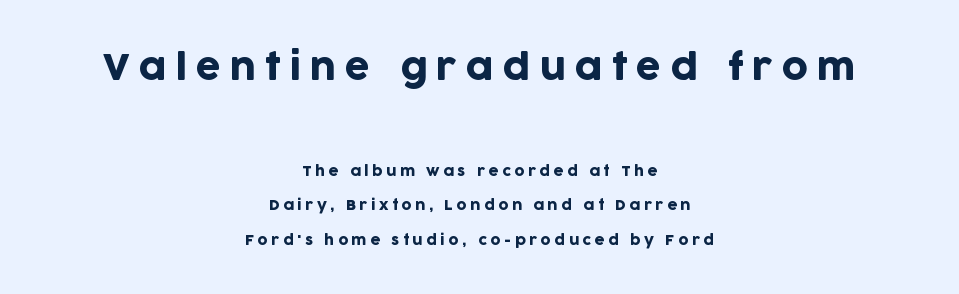
Block one is the big one; block two sits smaller underneath. Here the glyphs are tracked loosely, breaking word shapes into spaced letters. Spacing verdict: proportional, widths tailored to each character. Bare-footed words on every line. Type style note: lacks serifs. A typesetter would mark this as roman, not italic.
